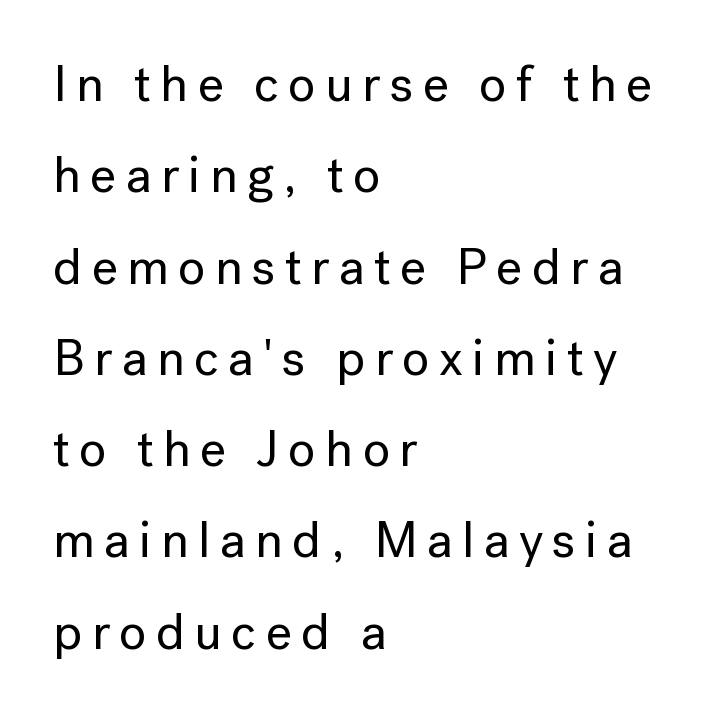
The passage shown is not underscored anywhere. The text was rendered using a sans face with plain stroke endings. Is this a fixed-width face? No — the glyphs have proportional, varying widths. Designer's note — italics off, roman on.
